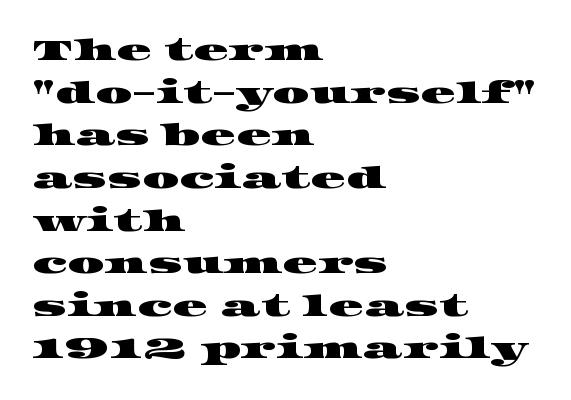
Q: Is the typeface a serif or a sans-serif typeface? A: Serif.
Q: Is the text underlined? A: No.
Q: How is the paragraph aligned? A: Left-aligned.
Q: Is the spacing between letters normal or unusually wide? A: Normal.
Q: Is the spacing between lines tight, normal or loose? A: Normal.
Q: Width (condensed, normal, or wide)? A: Wide.
Q: Stroke contrast? A: High.
Q: x-height? A: Large.
Q: Monospaced? A: No.
